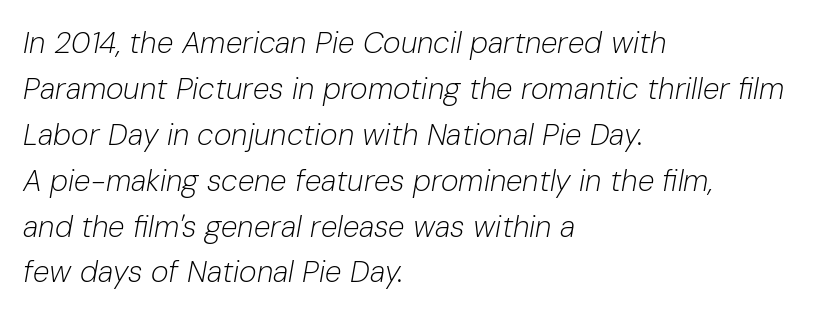
Q: Is the text bold? A: No.
Q: Is the text italic (slanted)? A: Yes, it leans right by about 10 degrees.
Q: Is the text underlined? A: No.
Q: How is the paragraph aligned? A: Left-aligned.
Q: Is the spacing between letters normal or unusually wide? A: Normal.
Q: Is the spacing between lines tight, normal or loose? A: Normal.
Q: Width (condensed, normal, or wide)? A: Normal.
Q: Stroke contrast? A: Low.
Q: x-height? A: Medium.
Q: Monospaced? A: No.
